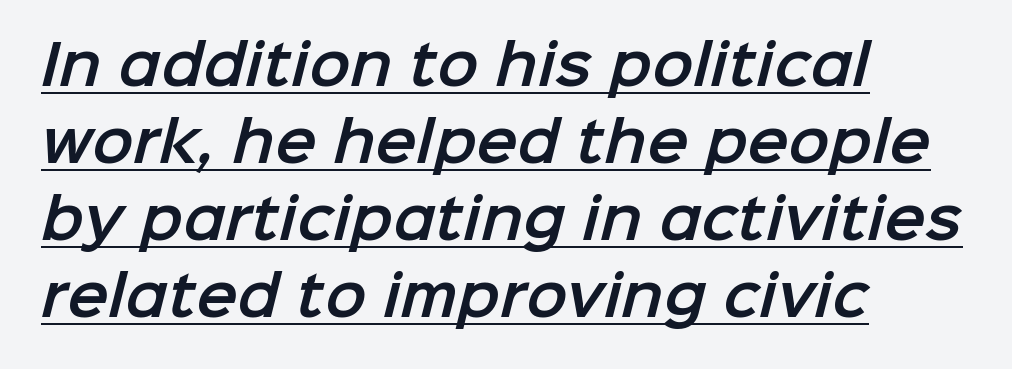
Q: Is the typeface a serif or a sans-serif typeface? A: Sans-serif.
Q: Is the text underlined? A: Yes.
Q: How is the paragraph aligned? A: Left-aligned.
Q: Is the spacing between letters normal or unusually wide? A: Normal.
Q: Is the spacing between lines tight, normal or loose? A: Normal.
Q: Width (condensed, normal, or wide)? A: Normal.
Q: Stroke contrast? A: Low.
Q: x-height? A: Medium.
Q: Monospaced? A: No.
